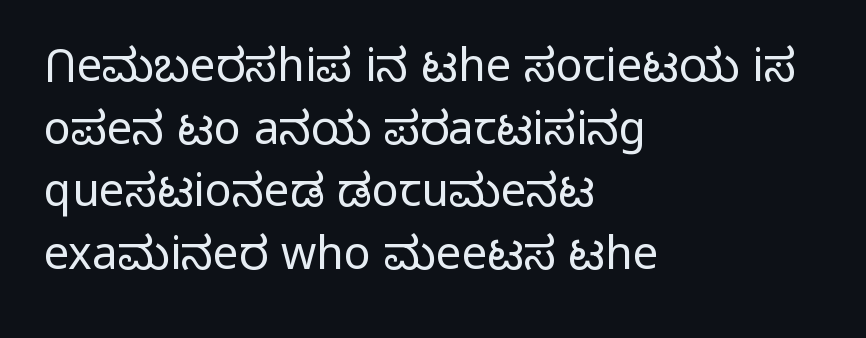
Is the type heavy? It reads as light-to-regular instead. A typesetter would call this zero additional tracking. All the whitespace from short lines collects on the right. These lines are rendered in a variable-pitch font. Vertically, the passage feels balanced, rows spaced as you'd expect.
